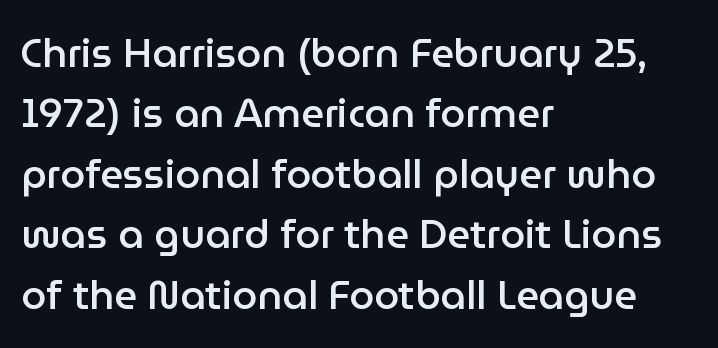
The image shows 40 px semibold sans-serif type, upright; set left-aligned, normal line spacing (1.51x), normal letter spacing, not underlined; low stroke contrast and a medium x-height.
